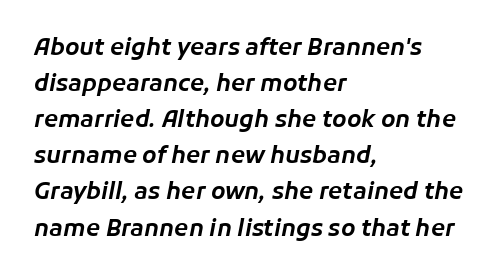
The image shows 23 px text type, italic (leaning right); set left-aligned, normal line spacing (1.57x), normal letter spacing, not underlined.
